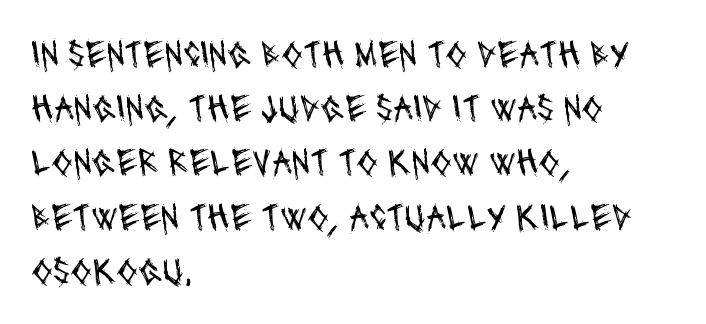
Q: Is the text bold? A: No.
Q: Is the typeface a serif or a sans-serif typeface? A: Sans-serif.
Q: Is the text underlined? A: No.
Q: How is the paragraph aligned? A: Left-aligned.
Q: Is the spacing between letters normal or unusually wide? A: Normal.
Q: Is the spacing between lines tight, normal or loose? A: Normal.
Q: Width (condensed, normal, or wide)? A: Condensed.
Q: Stroke contrast? A: Medium.
Q: x-height? A: Large.
Q: Monospaced? A: No.
